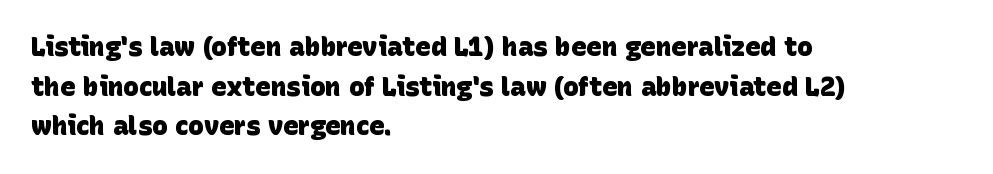
{"bold": "yes", "underline": "no", "align": "left", "line_spacing": "normal", "line_spacing_ratio": 1.52, "letter_spacing": "normal", "letter_spacing_em": 0.0, "glyph_px": 26}
